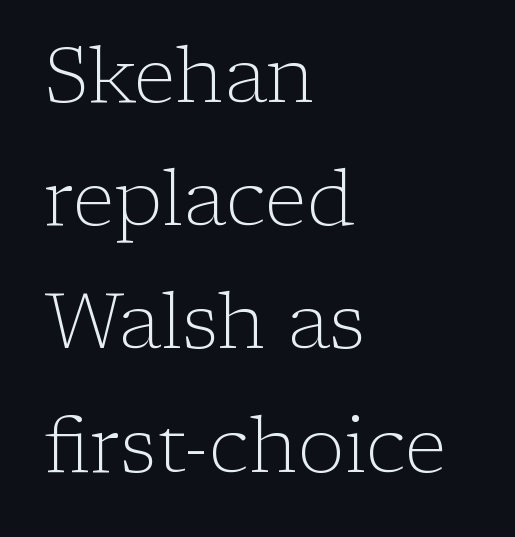
The image shows 78 px light serif type, upright; set left-aligned, normal line spacing (1.58x), normal letter spacing, not underlined; low stroke contrast and a medium x-height.
